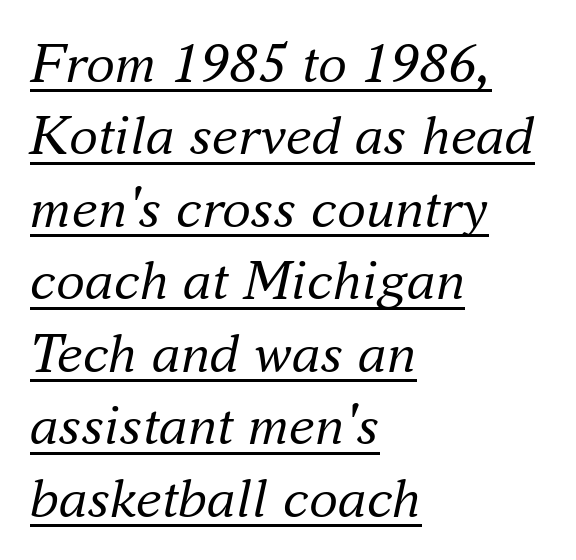
Q: Is the text bold? A: No.
Q: Is the text italic (slanted)? A: Yes, it leans right by about 16 degrees.
Q: Is the typeface a serif or a sans-serif typeface? A: Serif.
Q: Is the text underlined? A: Yes.
Q: How is the paragraph aligned? A: Left-aligned.
Q: Is the spacing between letters normal or unusually wide? A: Normal.
Q: Is the spacing between lines tight, normal or loose? A: Normal.
Q: Width (condensed, normal, or wide)? A: Normal.
Q: Stroke contrast? A: Medium.
Q: x-height? A: Small.
Q: Monospaced? A: No.
